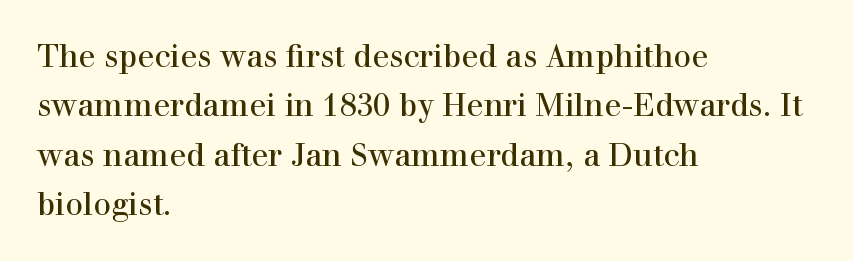
The leading is moderate, giving the passage an even texture. This sample uses a serif face. Where is the straight margin? On the left. No letter is thick-stroked: the sample isn't bold. Quick note: underline off.
